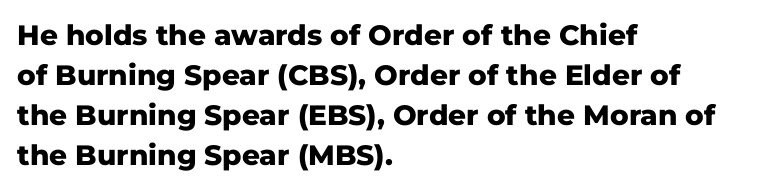
Vertical spacing — default. Regarding serifs, this sample does without them. The letterforms sit shoulder to shoulder at normal distance. Every letter is thick-stroked: bold, no question. In CSS terms this would be text-align: left. The space beneath each line is pristine and unruled.
